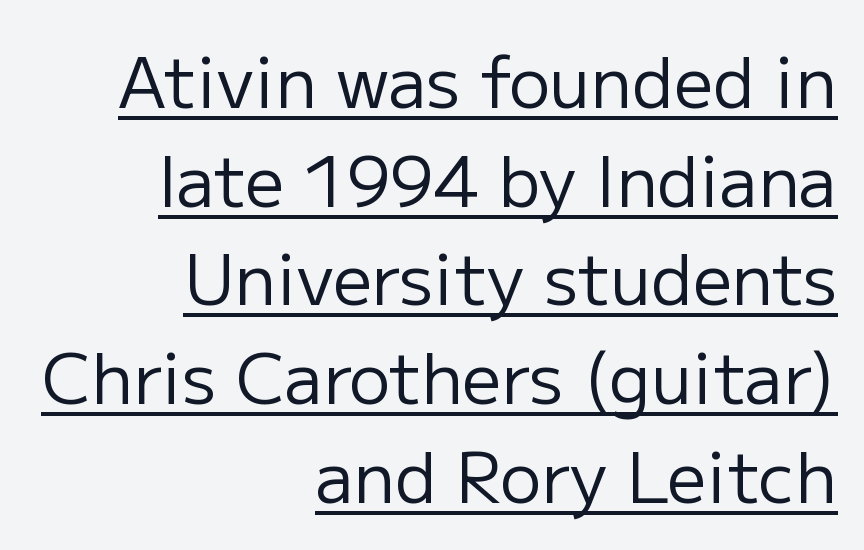
Q: Is the text bold? A: No.
Q: Is the text italic (slanted)? A: No, it is upright.
Q: Is the typeface a serif or a sans-serif typeface? A: Sans-serif.
Q: Is the text underlined? A: Yes.
Q: How is the paragraph aligned? A: Right-aligned.
Q: Is the spacing between letters normal or unusually wide? A: Normal.
Q: Is the spacing between lines tight, normal or loose? A: Normal.
Q: Width (condensed, normal, or wide)? A: Normal.
Q: Stroke contrast? A: Low.
Q: x-height? A: Medium.
Q: Monospaced? A: No.
